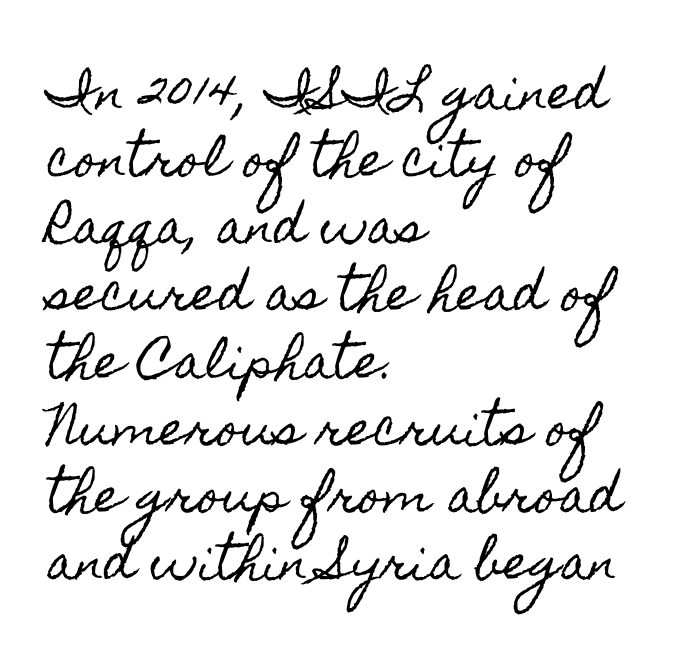
Q: Is the text italic (slanted)? A: Yes.
Q: Is the text underlined? A: No.
Q: How is the paragraph aligned? A: Left-aligned.
Q: Is the spacing between letters normal or unusually wide? A: Normal.
Q: Is the spacing between lines tight, normal or loose? A: Normal.
Q: Width (condensed, normal, or wide)? A: Condensed.
Q: x-height? A: Small.
Q: Monospaced? A: No.
